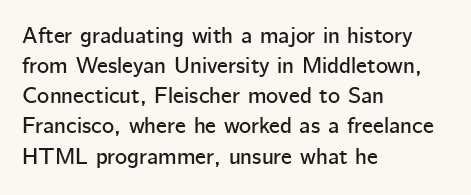
Q: Is the text italic (slanted)? A: No, it is upright.
Q: Is the text underlined? A: No.
Q: How is the paragraph aligned? A: Left-aligned.
Q: Is the spacing between letters normal or unusually wide? A: Normal.
Q: Is the spacing between lines tight, normal or loose? A: Normal.
